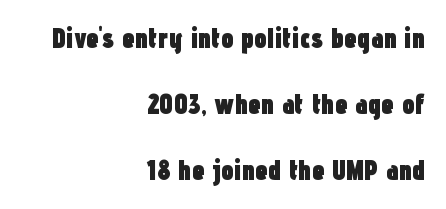
The image shows 28 px heavy, condensed sans-serif type, upright; set right-aligned, loose line spacing (2.36x), normal letter spacing, not underlined; low stroke contrast and a medium x-height.
